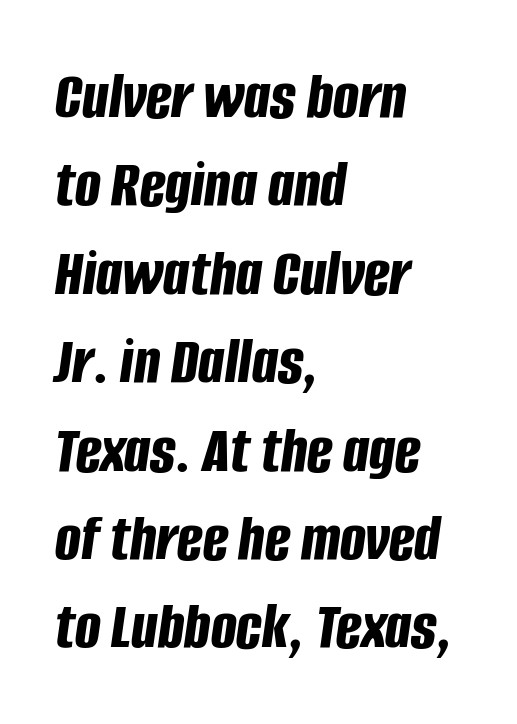
The image shows 68 px bold, condensed type, italic (leaning right); set left-aligned, normal line spacing (1.3x), normal letter spacing, not underlined; low stroke contrast and a large x-height.
